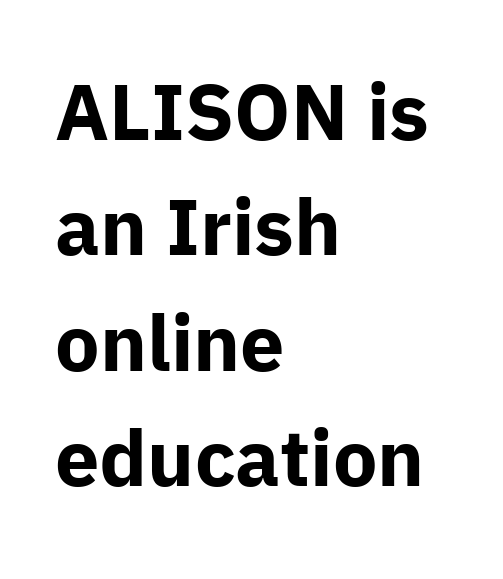
Grotesque or geometric, the face here clearly has no serifs. The area under the type is left untouched. Caption: standard tracking, unaltered. These lines stack with their left ends in a neat column. The glyphs have the mass of a bold cut. Spacing verdict: proportional, widths tailored to each character.
